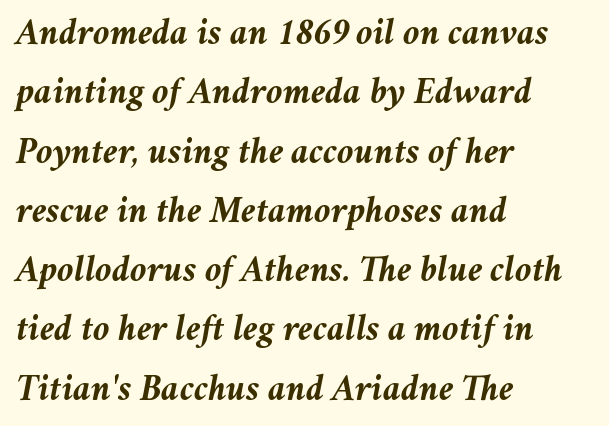
Q: Is the text bold? A: Yes.
Q: Is the text italic (slanted)? A: Yes, it leans right by about 11 degrees.
Q: Is the text underlined? A: No.
Q: How is the paragraph aligned? A: Left-aligned.
Q: Is the spacing between letters normal or unusually wide? A: Normal.
Q: Is the spacing between lines tight, normal or loose? A: Normal.
Q: Width (condensed, normal, or wide)? A: Normal.
Q: Stroke contrast? A: Medium.
Q: x-height? A: Medium.
Q: Monospaced? A: No.
